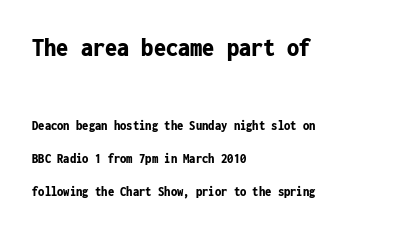
The image shows 27 px bold type, upright; set left-aligned, loose line spacing (2.36x), normal letter spacing, not underlined; the first (top) block is 1.93x larger.
